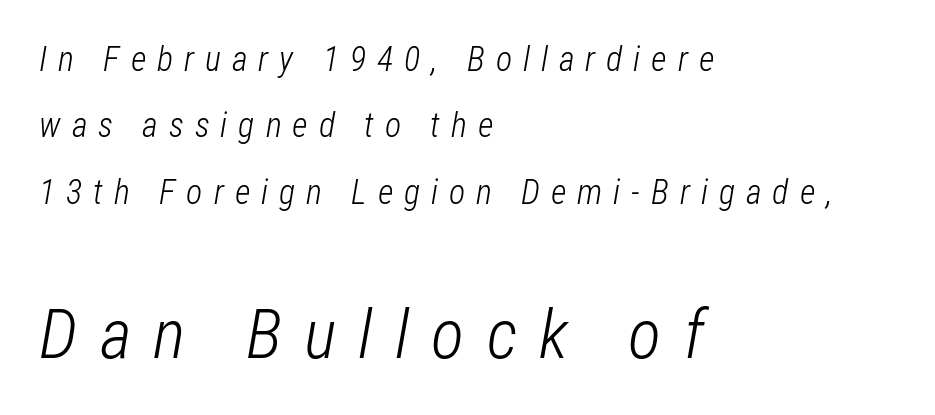
Spacing verdict: proportional, widths tailored to each character. Rows of type keep a wide berth in the vertical direction. A typesetter would call this heavily tracked-out type. The characters are drawn with everyday or finer stroke widths. There's an unmistakable incline to the writing here.
